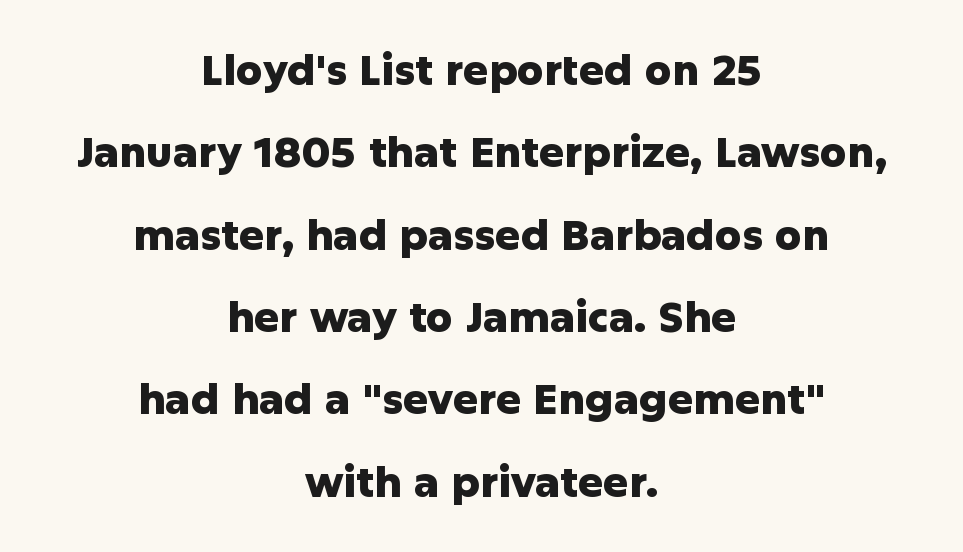
Q: Is the text bold? A: Yes.
Q: Is the text italic (slanted)? A: No, it is upright.
Q: Is the typeface a serif or a sans-serif typeface? A: Sans-serif.
Q: Is the text underlined? A: No.
Q: How is the paragraph aligned? A: Centered.
Q: Is the spacing between letters normal or unusually wide? A: Normal.
Q: Is the spacing between lines tight, normal or loose? A: Loose.
Q: Width (condensed, normal, or wide)? A: Normal.
Q: Stroke contrast? A: Low.
Q: x-height? A: Medium.
Q: Monospaced? A: No.
